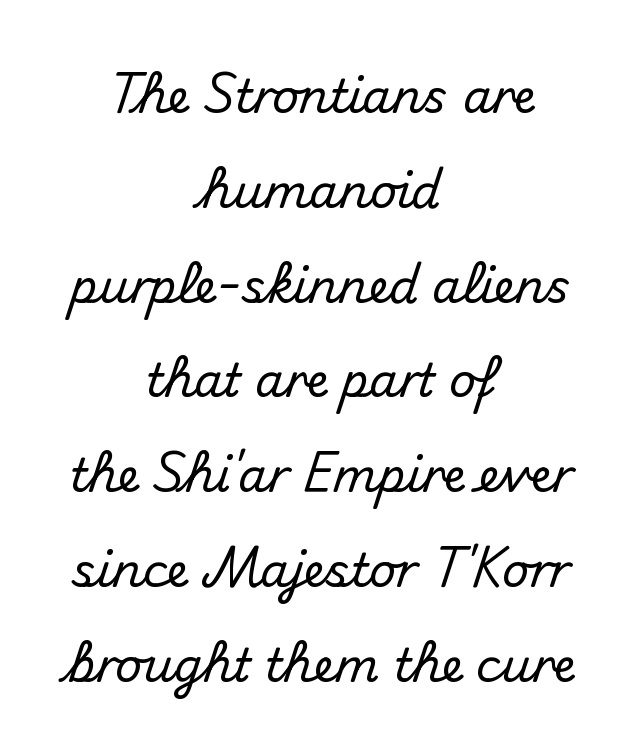
Serif or sans? Sans — the stroke terminals are bare. You could not count columns in this text — the font is proportionally spaced. Any mark beneath the type? The region is blank. Compared with typical body copy, the letter spacing here is the same. Interline gaps are noticeably wide in this sample.
